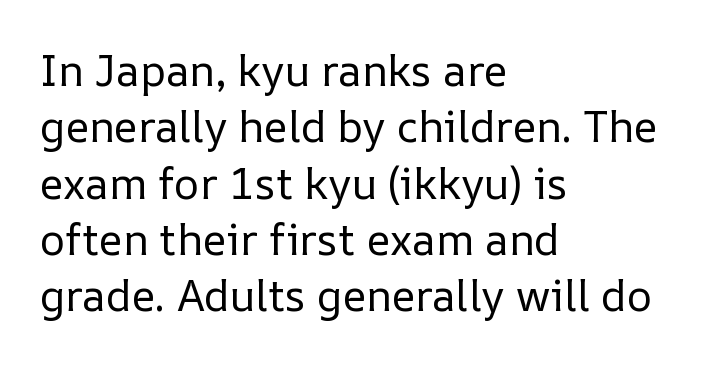
The image shows 43 px regular-weight type, upright; set left-aligned, normal line spacing (1.31x), normal letter spacing, not underlined; low stroke contrast and a medium x-height.
